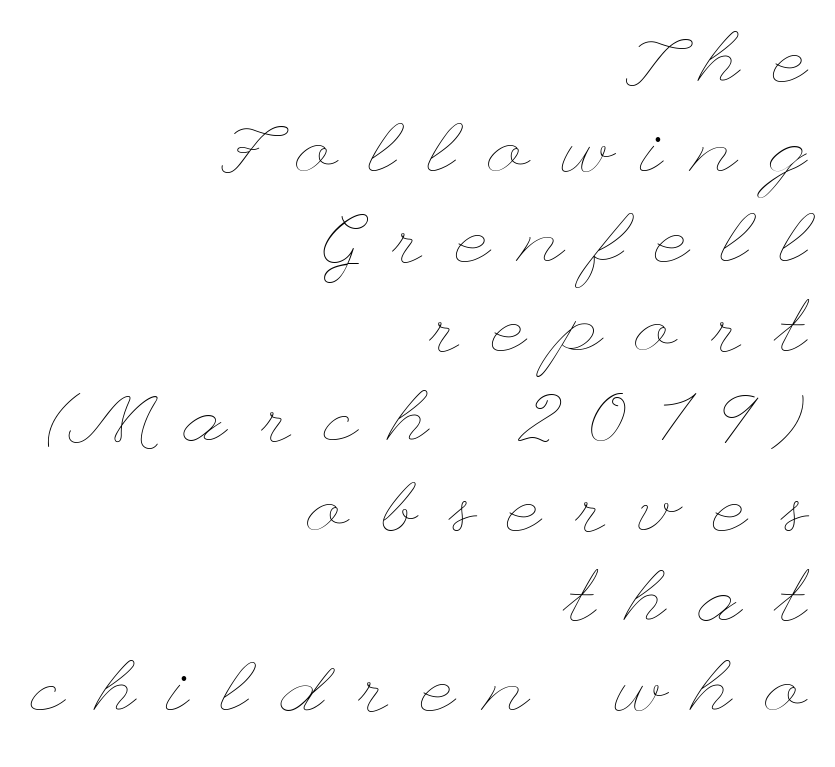
{"bold": "no", "weight": "thin", "width": "wide", "stroke_contrast": "low", "x_height": "small", "underline": "no", "align": "right", "line_spacing_ratio": 1.23, "letter_spacing": "wide", "letter_spacing_em": 0.46, "glyph_px": 73}
